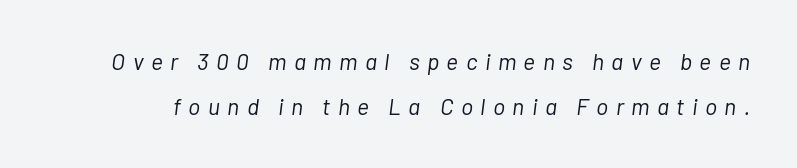
Q: Is the text bold? A: No.
Q: Is the text italic (slanted)? A: Yes, it leans right by about 7 degrees.
Q: Is the text underlined? A: No.
Q: Is the spacing between letters normal or unusually wide? A: Unusually wide.
Q: Is the spacing between lines tight, normal or loose? A: Loose.
